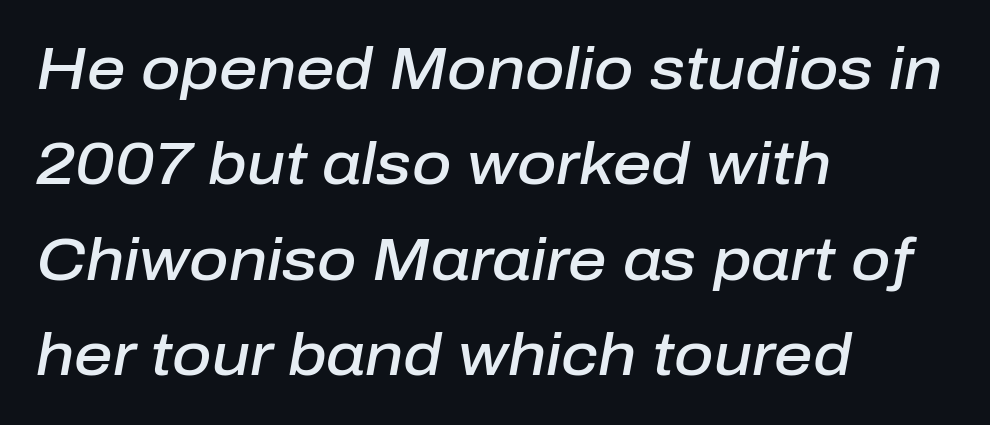
The image shows 60 px semibold type, italic (leaning right); set left-aligned, normal line spacing (1.59x), normal letter spacing, not underlined; low stroke contrast and a medium x-height.
